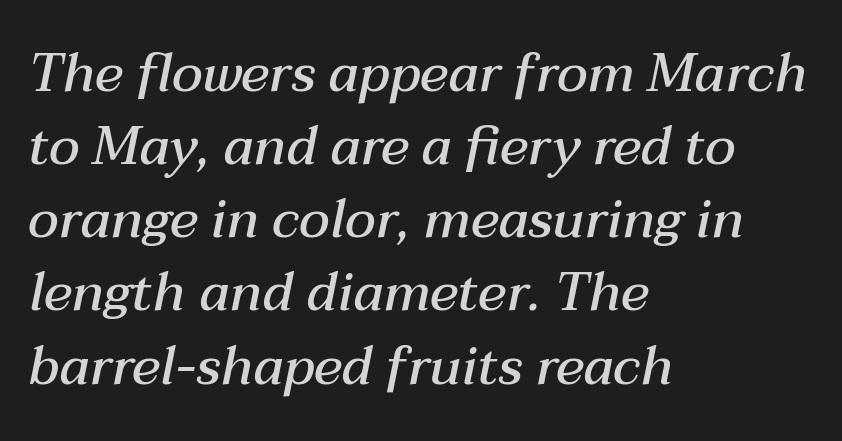
The image shows 53 px semibold type, italic (leaning right); set left-aligned, normal line spacing (1.38x), normal letter spacing, not underlined; medium stroke contrast and a medium x-height.
